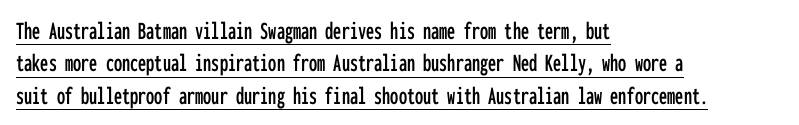
Has an underline been added? It has. Tracking value appears to be zero — textbook default spacing. Quick note: interline space is typical. The lines in this sample share a left origin and differ only in where they stop.
